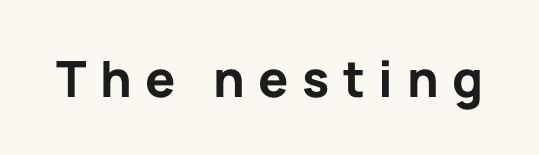
It's the straight-up-and-down kind of type. Nope, no serifs anywhere on these letters. Plenty of ink on the page — the face is bold. Rule under the text: the space is simply empty.
